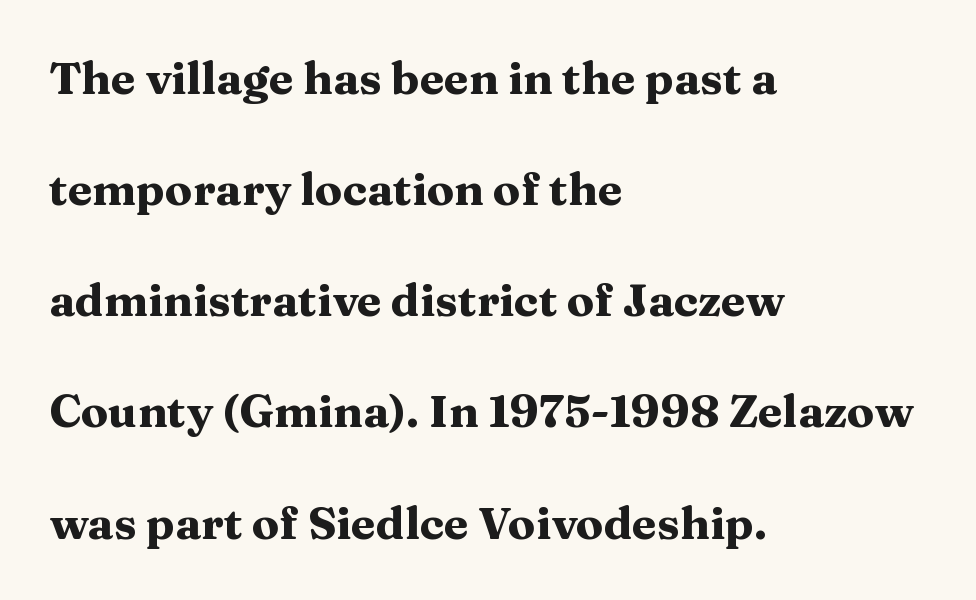
The image shows 45 px heavy, wide serif type, upright; set left-aligned, loose line spacing (2.47x), normal letter spacing, not underlined; medium stroke contrast and a medium x-height.
